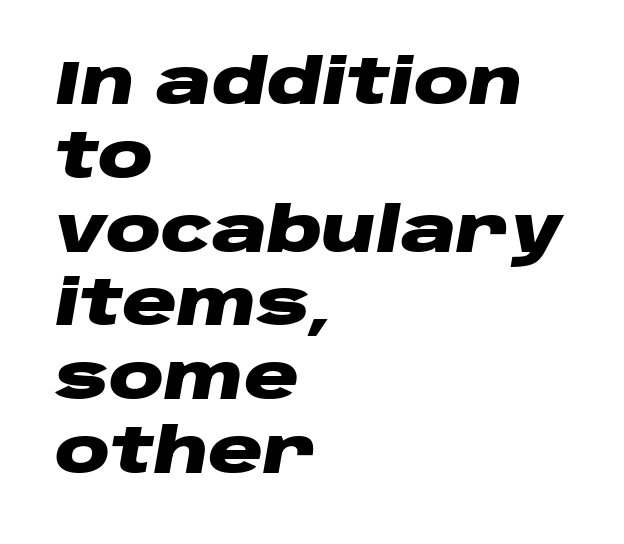
The image shows 61 px heavy, wide type, italic (leaning right); set left-aligned, line spacing 1.21x, normal letter spacing, not underlined; low stroke contrast and a large x-height.
